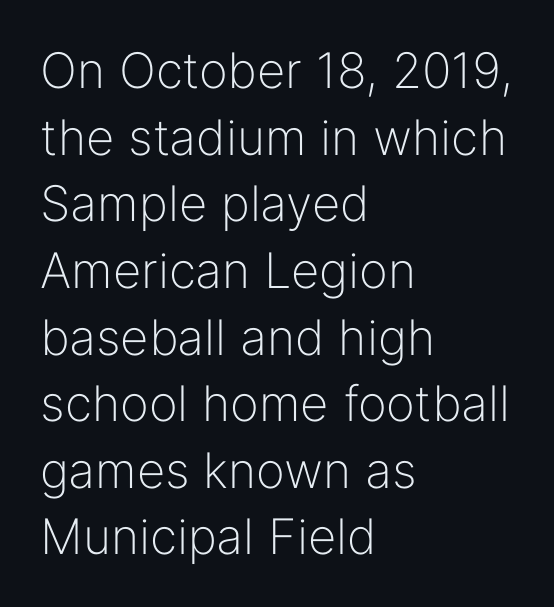
The image shows 49 px light sans-serif type, upright; set left-aligned, normal line spacing (1.36x), normal letter spacing, not underlined; low stroke contrast and a medium x-height.
